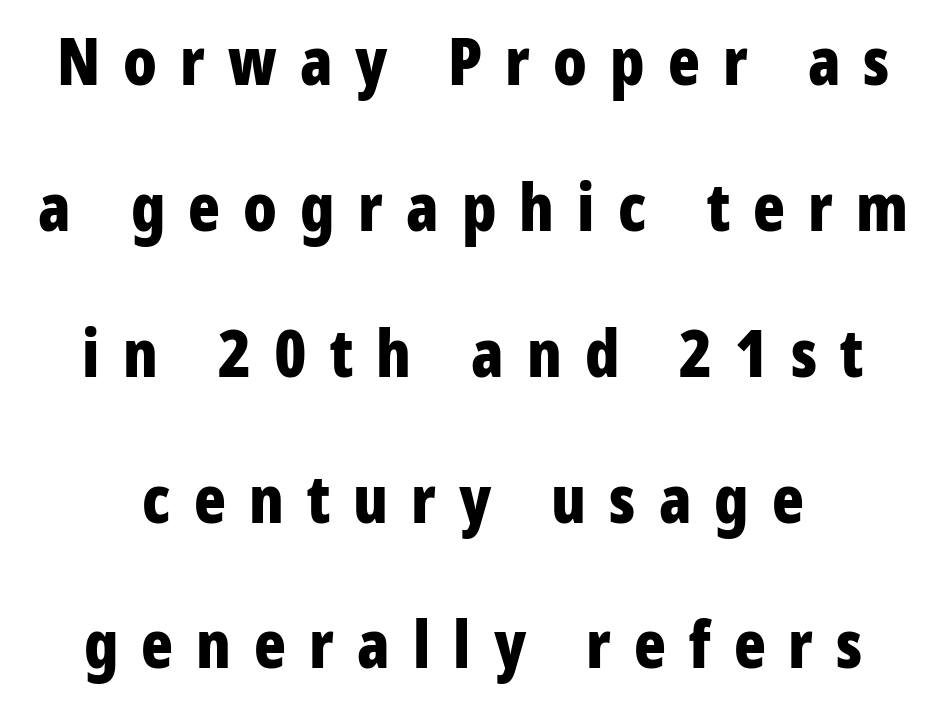
Whoever set this chose breathing room over compactness in the vertical rhythm. Varying glyph widths throughout — classic text-font behaviour. Designer's note — italics off, roman on. The rendering shows plain stroke endings on the letterforms — a sans-serif design. Students, note that the glyphs here are deliberately spaced far apart. Weight: bold.
